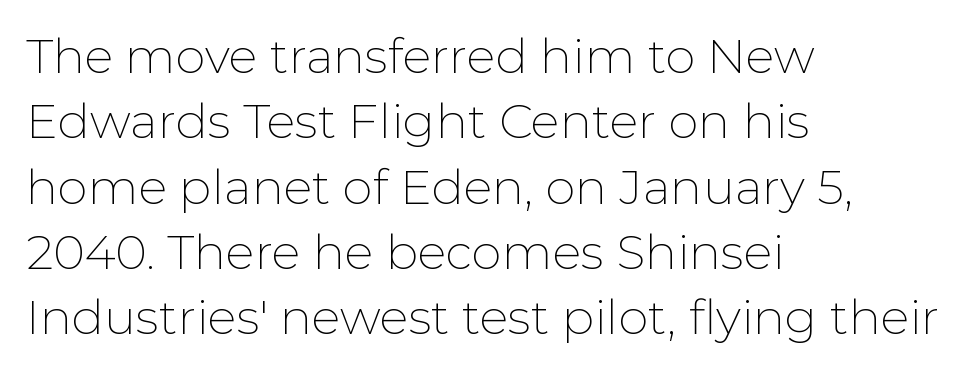
{"serif": "no", "italic": "no", "bold": "no", "weight": "thin", "width": "normal", "stroke_contrast": "low", "x_height": "medium", "monospaced": "no", "underline": "no", "align": "left", "line_spacing": "normal", "line_spacing_ratio": 1.36, "letter_spacing": "normal", "letter_spacing_em": 0.0, "glyph_px": 48}
